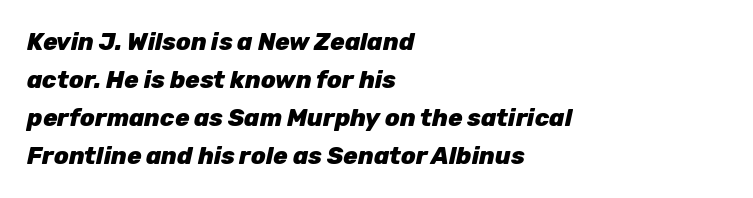
Posture: slanted. Set as a true bold cut, around the 700 mark. Observe the ordinary spacing: letters are neighbours, not strangers. Every row of glyphs begins at an identical x-position on the left. Horizontal bands of white between lines are of average thickness. Anything drawn beneath the words? Only blank space.
